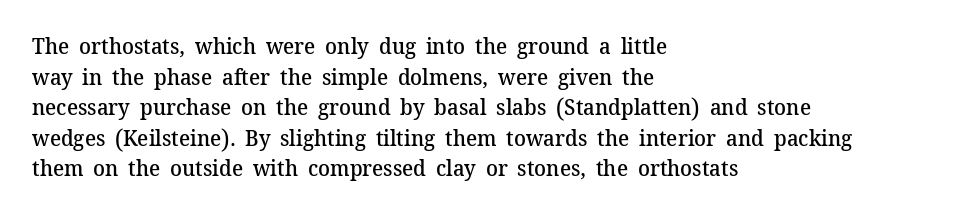
When letters stand straight like this, we call the style roman or upright. The space beneath each line is pristine and unruled. Horizontal alignment here is leftward, the default for most running prose. The gaps between neighbouring characters are ordinary and unremarkable. Students, this is semibold: more ink than regular, less than bold.
